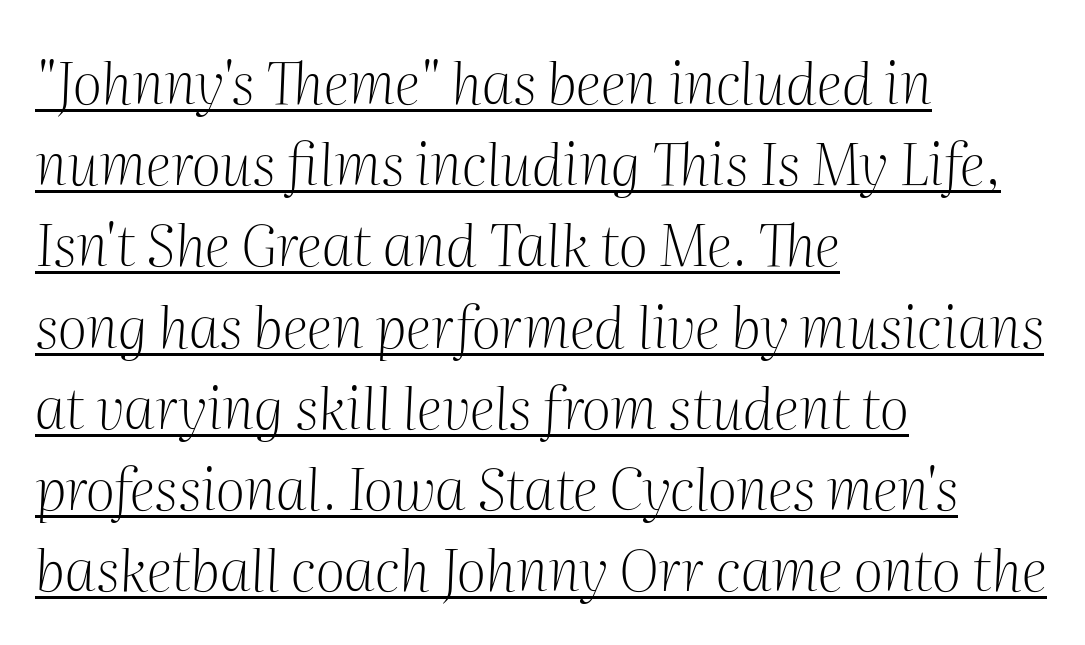
Each letter's strokes conclude with small projecting serifs. Horizontal alignment here is leftward, the default for most running prose. There's an unmistakable incline to the writing here. A typesetter would call this leading conventional body-copy spacing. Between one letter and the next there's only the usual sliver of space. Here the designer chose a conventional face with non-uniform glyph widths.
